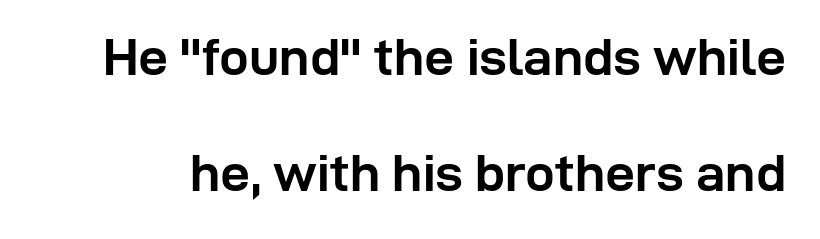
{"serif": "no", "italic": "no", "bold": "yes", "weight": "semibold", "width": "normal", "stroke_contrast": "low", "x_height": "medium", "monospaced": "no", "underline": "no", "line_spacing": "loose", "line_spacing_ratio": 2.19, "letter_spacing": "normal", "letter_spacing_em": 0.0, "glyph_px": 53}
